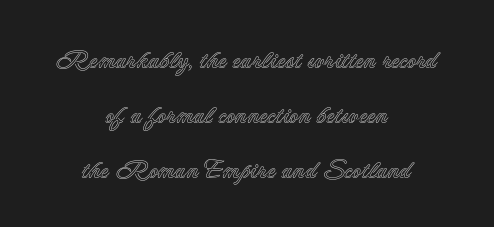
Q: Is the text italic (slanted)? A: Yes.
Q: Is the text underlined? A: No.
Q: How is the paragraph aligned? A: Centered.
Q: Is the spacing between letters normal or unusually wide? A: Normal.
Q: Is the spacing between lines tight, normal or loose? A: Loose.
